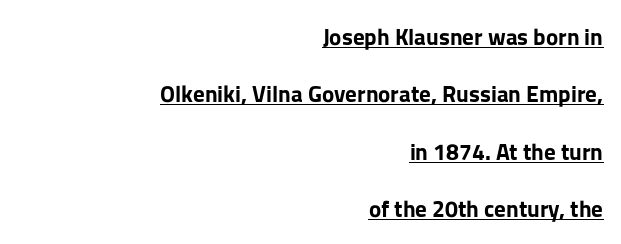
The image shows 23 px bold type, upright; set right-aligned, loose line spacing (2.49x), normal letter spacing, underlined.
